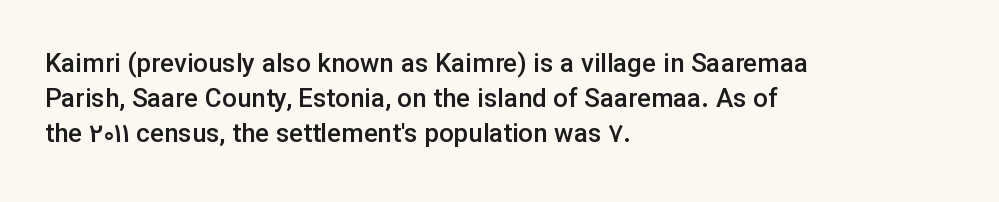
Tracking here is standard; glyphs follow each other at the usual distance. Posture: vertical. This block has exactly the height ordinary leading produces. On the weight axis this lands at semibold, roughly 600. Underline: absent. The rag falls on the right side of this text block.
